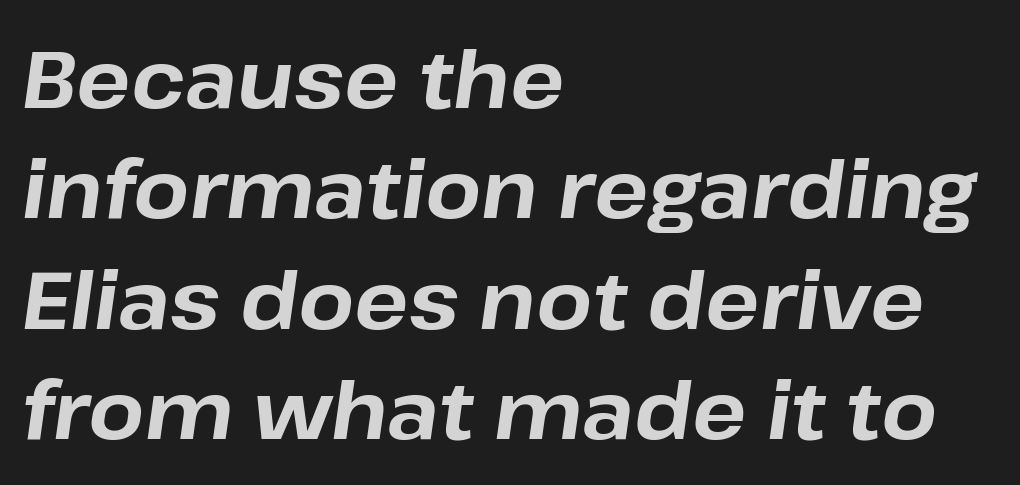
Thick stems and heavy bowls — unmistakably bold. The foot of each line stays bare and open. Looking at the ascenders, they clearly lean. This sample is left-justified, so line endings fall wherever the words run out. How are the letters spaced? Ordinarily, with no added tracking. The rendering uses natural spacing where letterforms have individual widths.
